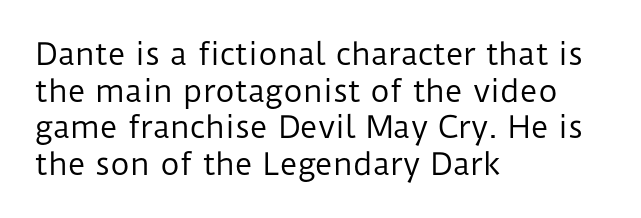
Q: Is the text bold? A: No.
Q: Is the text italic (slanted)? A: No, it is upright.
Q: Is the typeface a serif or a sans-serif typeface? A: Sans-serif.
Q: Is the text underlined? A: No.
Q: How is the paragraph aligned? A: Left-aligned.
Q: Is the spacing between letters normal or unusually wide? A: Normal.
Q: Width (condensed, normal, or wide)? A: Normal.
Q: Stroke contrast? A: Low.
Q: x-height? A: Medium.
Q: Monospaced? A: No.
